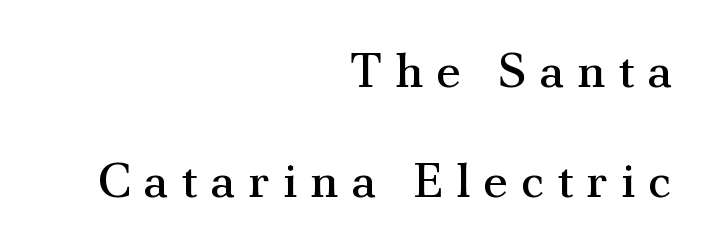
The image shows 49 px regular-weight serif type, upright; set right-aligned, loose line spacing (2.25x), unusually wide letter spacing (+0.26 em), not underlined; medium stroke contrast and a small x-height.
